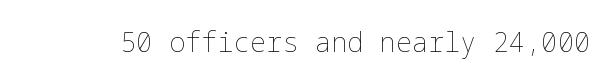
Q: Is the text bold? A: No.
Q: Is the text italic (slanted)? A: No, it is upright.
Q: Is the text underlined? A: No.
Q: Is the spacing between letters normal or unusually wide? A: Normal.
